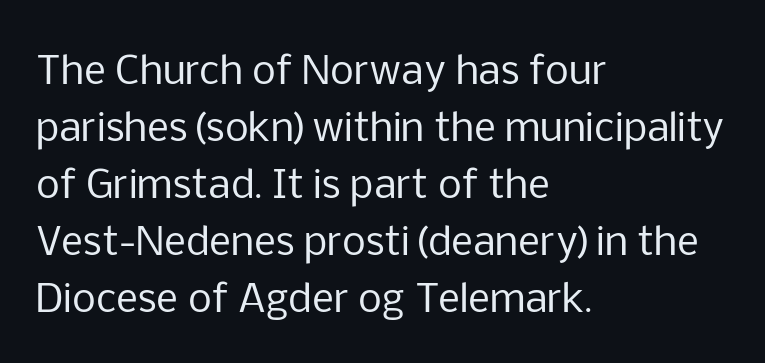
What stands out about the letter spacing? Nothing — it is the standard amount. The passage shown is not bold in any degree. This sample has the flowing, uneven cadence of proportional lettering. The font family rendered here belongs to the sans-serif group. Italic? Not at all — the glyphs are vertical.
